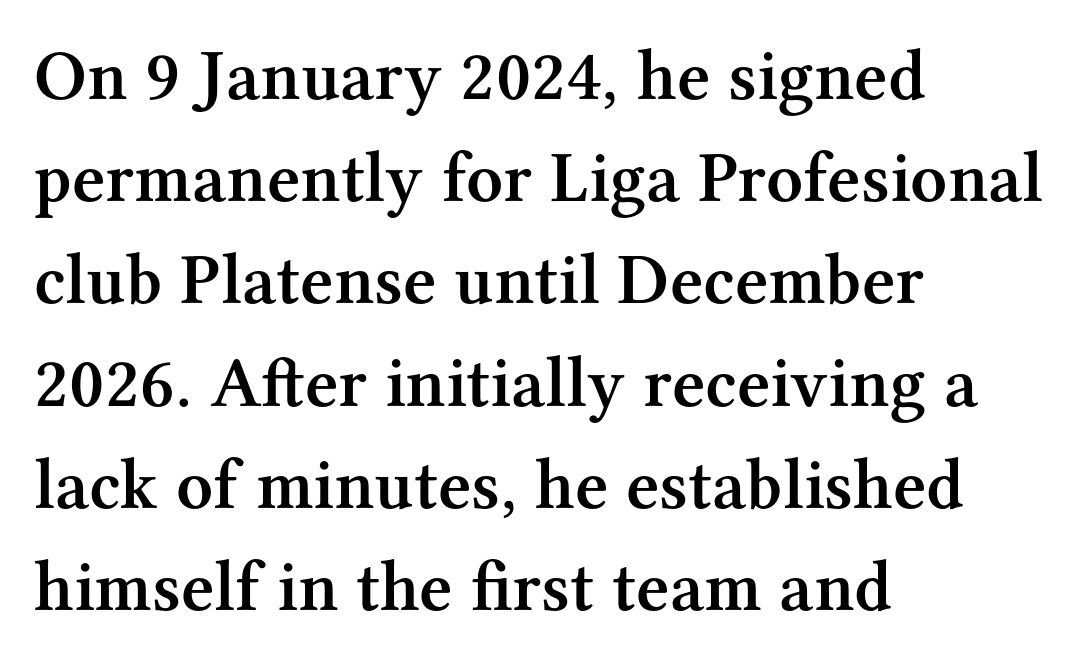
{"serif": "yes", "italic": "no", "bold": "semi", "weight": "semibold", "width": "normal", "stroke_contrast": "medium", "x_height": "medium", "monospaced": "no", "underline": "no", "align": "left", "line_spacing": "normal", "line_spacing_ratio": 1.42, "letter_spacing": "normal", "letter_spacing_em": 0.0, "glyph_px": 72}
